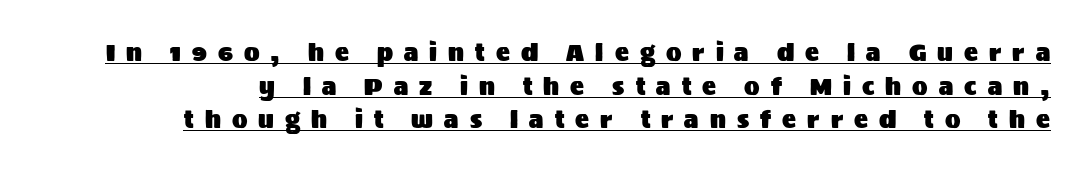
Has an underline been added? It has. Tracking here is generous; glyphs stand well apart from one another. Tall strokes in this sample are plumb rather than angled. The line-height multiplier appears to be the usual default.
